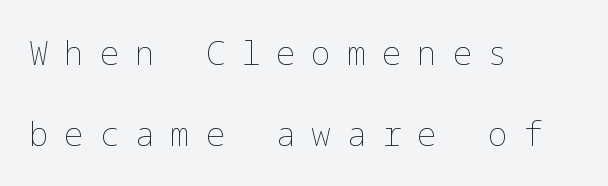
{"italic": "no", "bold": "no", "weight": "thin", "width": "normal", "stroke_contrast": "low", "x_height": "medium", "underline": "no", "align": "left", "line_spacing": "loose", "line_spacing_ratio": 2.46, "letter_spacing": "wide", "letter_spacing_em": 0.47, "glyph_px": 33}
